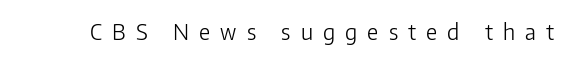
The letterforms sit at book weight or below. The foot of each line stays bare and open. A roman cut, with each character standing at attention. The line texture is sparse and dotted thanks to wide tracking.
